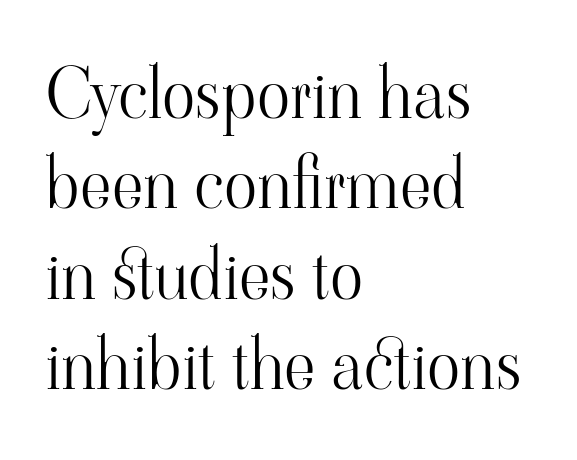
The image shows 69 px light serif type, upright; set left-aligned, normal line spacing (1.31x), normal letter spacing, not underlined; high stroke contrast and a small x-height.
